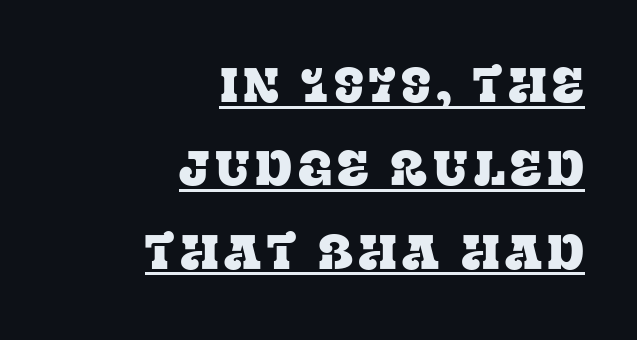
Decoration check: the copy is underlined. Designer's note — italics off, roman on. The vertical gap from one line to the next is medium. Font category for this specimen: serif. Character widths vary here, with narrow letters taking less room than wide ones. A flush-right, rag-left setting is used for this passage.
